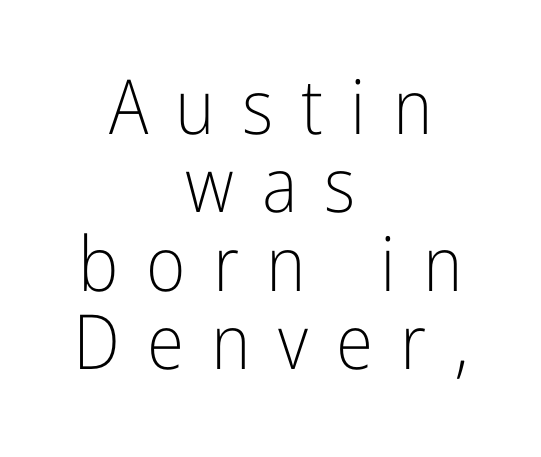
Q: Is the text bold? A: No.
Q: Is the text italic (slanted)? A: No, it is upright.
Q: Is the typeface a serif or a sans-serif typeface? A: Sans-serif.
Q: Is the text underlined? A: No.
Q: How is the paragraph aligned? A: Centered.
Q: Is the spacing between letters normal or unusually wide? A: Unusually wide.
Q: Is the spacing between lines tight, normal or loose? A: Tight.
Q: Width (condensed, normal, or wide)? A: Condensed.
Q: Stroke contrast? A: Low.
Q: x-height? A: Medium.
Q: Monospaced? A: No.
